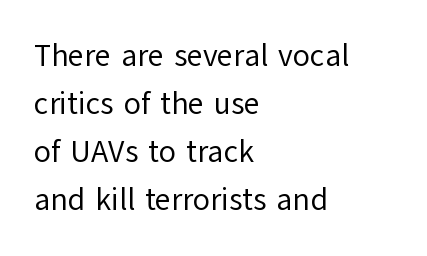
The image shows 31 px regular-weight sans-serif type, upright; set left-aligned, normal line spacing (1.55x), normal letter spacing, not underlined; low stroke contrast and a medium x-height.
